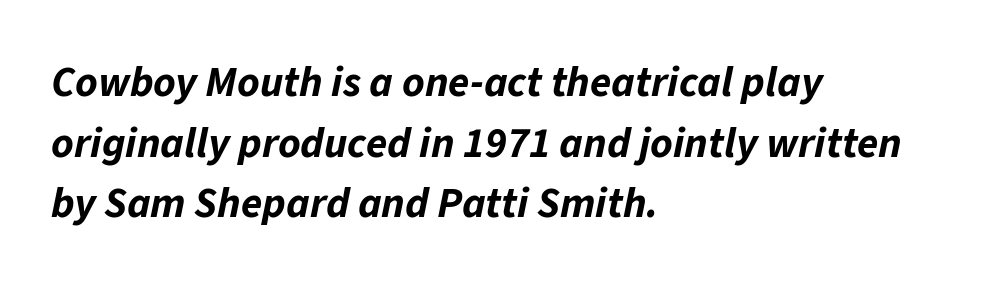
{"italic": "yes", "lean": "right", "slant_degrees": 11, "bold": "yes", "weight": "bold", "width": "normal", "stroke_contrast": "low", "x_height": "medium", "monospaced": "no", "underline": "no", "align": "left", "line_spacing": "normal", "line_spacing_ratio": 1.41, "letter_spacing": "normal", "letter_spacing_em": 0.0, "glyph_px": 43}
